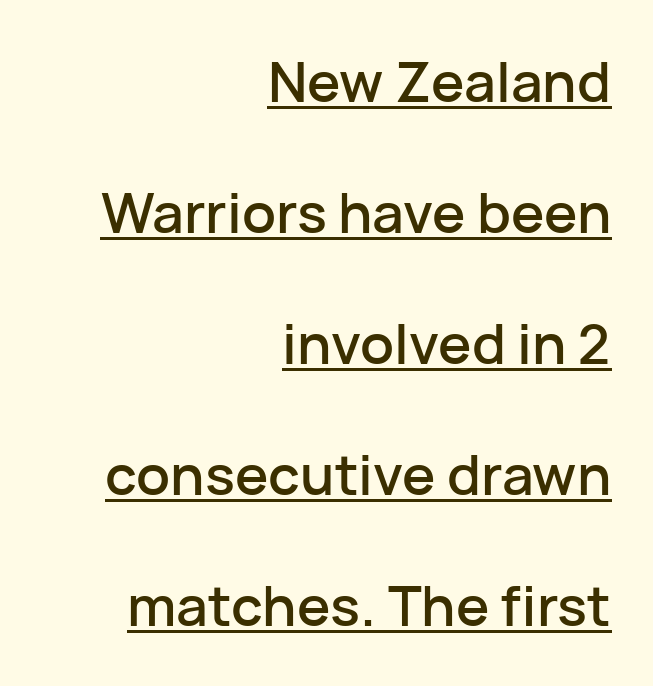
{"serif": "no", "italic": "no", "width": "normal", "stroke_contrast": "low", "x_height": "medium", "monospaced": "no", "underline": "yes", "align": "right", "line_spacing": "loose", "line_spacing_ratio": 2.34, "letter_spacing": "normal", "letter_spacing_em": 0.0, "glyph_px": 56}
